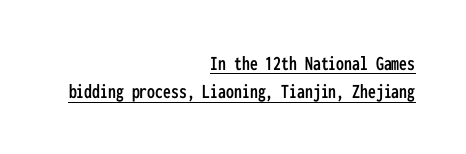
Caption: multi-line text, flush right, ragged left. The letters stand straight up with perfectly vertical stems. The rows are spaced the way most documents space them. What stands out about the letter spacing? Nothing — it is the standard amount.
